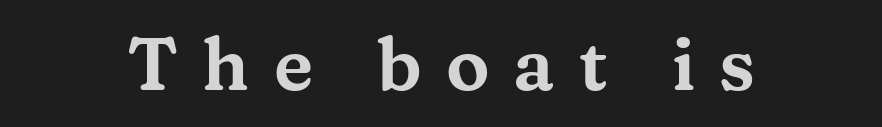
{"serif": "yes", "italic": "no", "width": "wide", "stroke_contrast": "medium", "x_height": "medium", "monospaced": "no", "underline": "no", "align": "center", "letter_spacing": "wide", "letter_spacing_em": 0.33, "glyph_px": 73}
